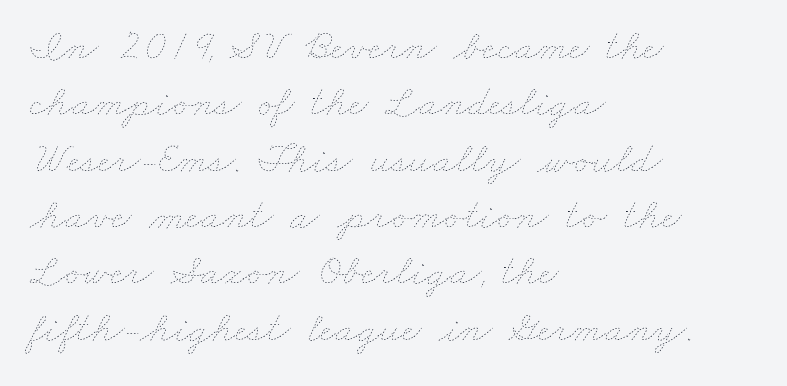
What stands out about the letter spacing? Nothing — it is the standard amount. Is this a heavy cut? Hardly; it is regular or lighter. The words here are not underlined. Character widths vary here, with narrow letters taking less room than wide ones. In CSS terms this would be text-align: left.
